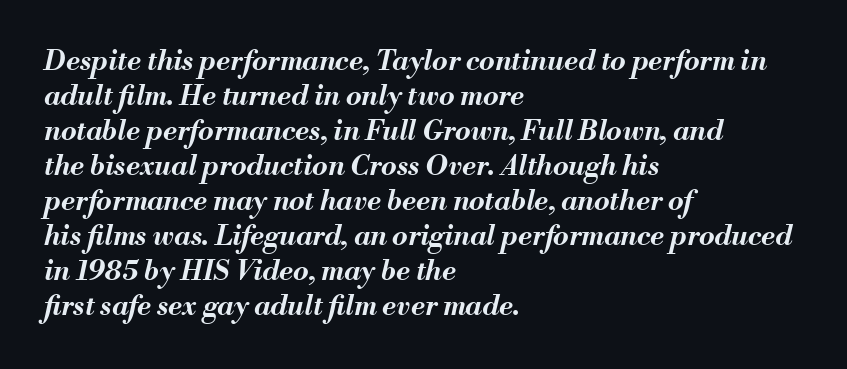
The image shows 28 px bold type, italic (leaning right); set left-aligned, normal line spacing (1.25x), normal letter spacing, not underlined; medium stroke contrast and a small x-height.
